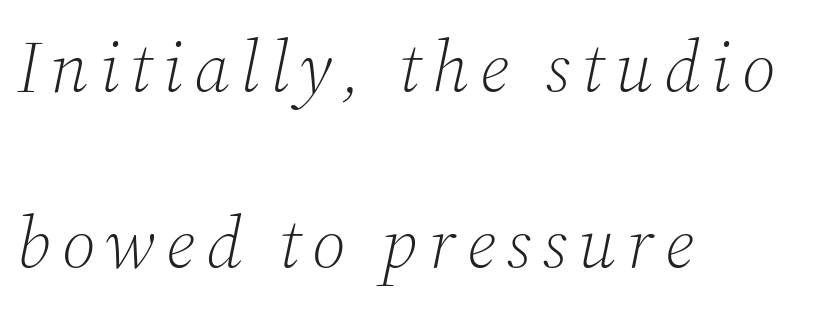
Which margin do the lines hug? The left one — the right edge is uneven. These lines are rendered in a variable-pitch font. A typesetter would label this face a serif. The zone under the glyphs is completely vacant. The letters look calm and open, with moderate or lighter stems.
